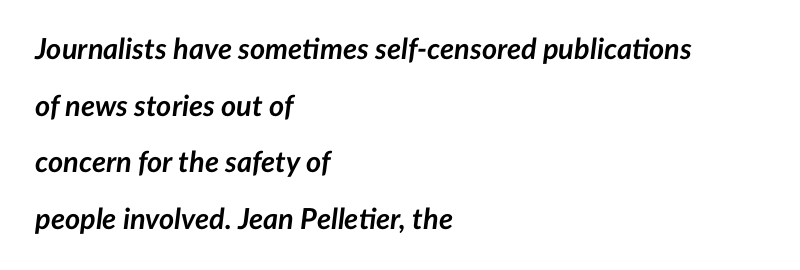
Looks like regular typesetting: each glyph gets only the width it needs. This rendering uses left alignment, leaving the right contour irregular. No word sits above an underline. Caption: bold face, heavy strokes. Letter spacing: default. Slant detected: the letters are inclined.
